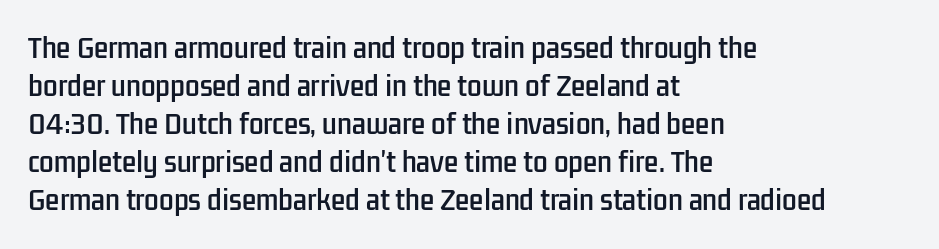
Vertical strokes here are truly vertical. Inter-character spacing is left at the font's built-in metrics. Beneath every word, the page is bare. The typesetter chose a ragged-right arrangement here. Quick note: interline space is typical.
